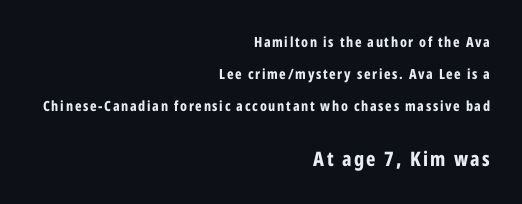
The image shows 20 px bold type, upright; set right-aligned, loose line spacing (2.28x), not underlined; the second (bottom) block is 1.43x larger.
